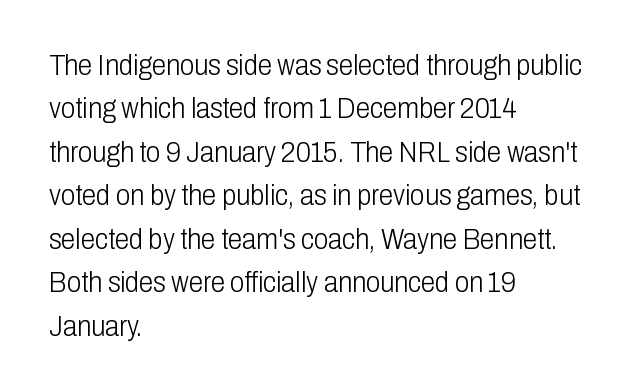
The image shows 29 px light, condensed sans-serif type, upright; set left-aligned, normal line spacing (1.5x), normal letter spacing, not underlined; low stroke contrast and a medium x-height.
